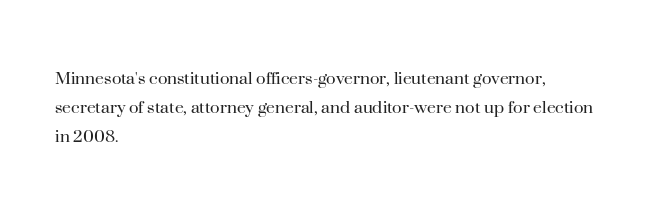
{"italic": "no", "bold": "no", "underline": "no", "align": "left", "line_spacing": "normal", "line_spacing_ratio": 1.46, "letter_spacing": "normal", "letter_spacing_em": 0.0, "glyph_px": 20}
